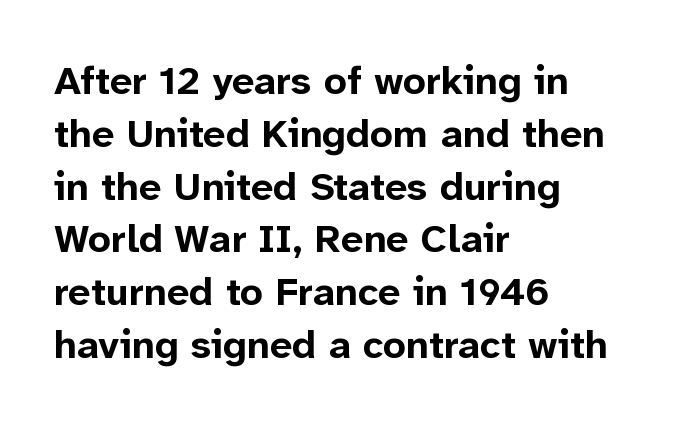
The image shows 40 px bold sans-serif type, upright; set left-aligned, normal line spacing (1.32x), normal letter spacing, not underlined; low stroke contrast and a medium x-height.
